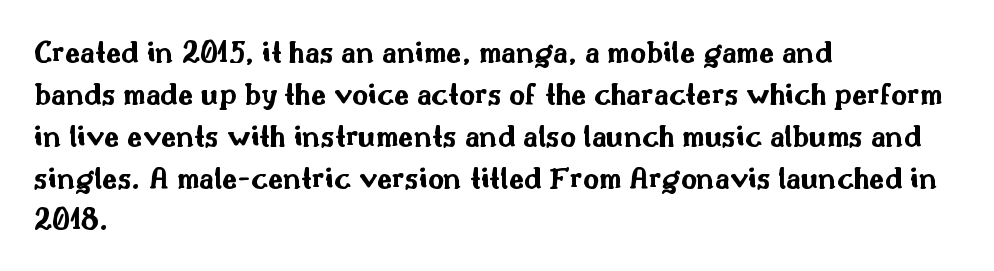
{"serif": "no", "italic": "no", "bold": "yes", "weight": "bold", "width": "wide", "stroke_contrast": "medium", "x_height": "small", "monospaced": "no", "underline": "no", "align": "left", "line_spacing": "normal", "line_spacing_ratio": 1.35, "letter_spacing": "normal", "letter_spacing_em": 0.0, "glyph_px": 31}
